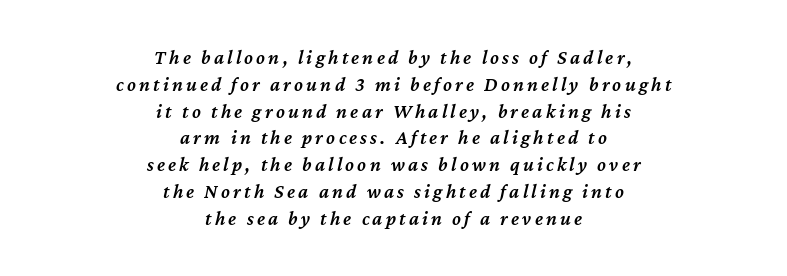
The image shows 20 px text type, italic (leaning right); set centered, normal line spacing (1.34x), not underlined.
